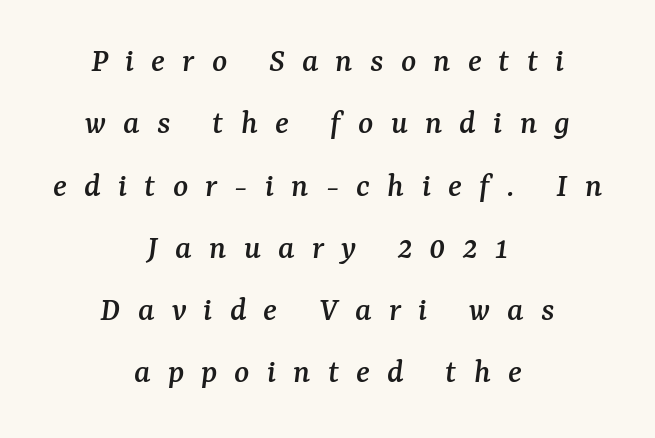
The letters advance in unequal steps, a hallmark of proportional type. Lines of text with bare space underneath. Short note: letters widely spaced. These lines stack symmetrically, like a column narrowing and widening about its center. Regarding serifs, this sample has them.
